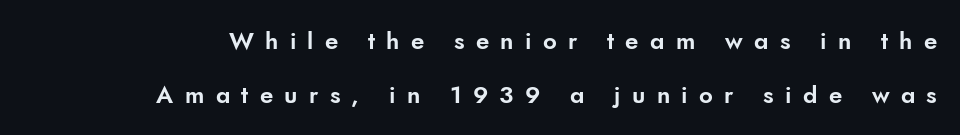
Designer's note — italics off, roman on. Quick note: underline off. Characters follow at a spacing far wider than the type designer built in. The lines are spread far apart with generous leading.
